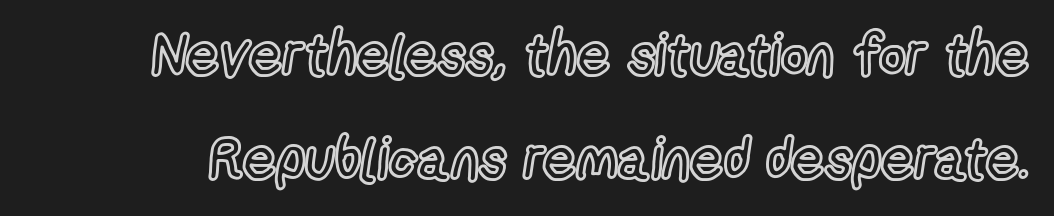
{"width": "condensed", "x_height": "medium", "monospaced": "no", "underline": "no", "line_spacing_ratio": 1.8, "letter_spacing": "normal", "letter_spacing_em": 0.0, "glyph_px": 58}
